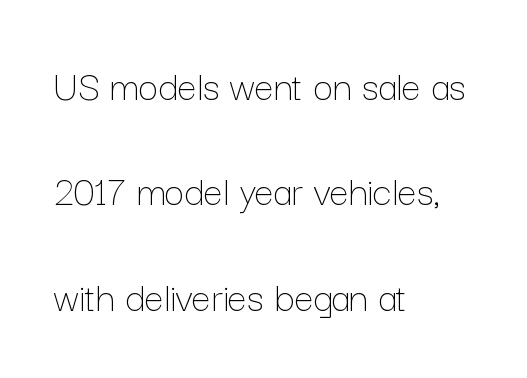
Q: Is the text bold? A: No.
Q: Is the text italic (slanted)? A: No, it is upright.
Q: Is the text underlined? A: No.
Q: How is the paragraph aligned? A: Left-aligned.
Q: Is the spacing between letters normal or unusually wide? A: Normal.
Q: Is the spacing between lines tight, normal or loose? A: Loose.
Q: Width (condensed, normal, or wide)? A: Normal.
Q: Stroke contrast? A: Low.
Q: x-height? A: Medium.
Q: Monospaced? A: No.
